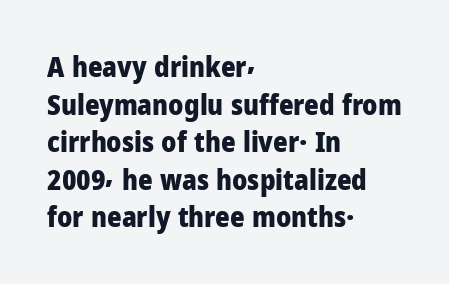
{"serif": "no", "italic": "no", "bold": "yes", "weight": "heavy", "width": "normal", "stroke_contrast": "low", "x_height": "medium", "monospaced": "no", "underline": "no", "align": "left", "line_spacing": "normal", "line_spacing_ratio": 1.34, "letter_spacing": "normal", "letter_spacing_em": 0.0, "glyph_px": 28}
